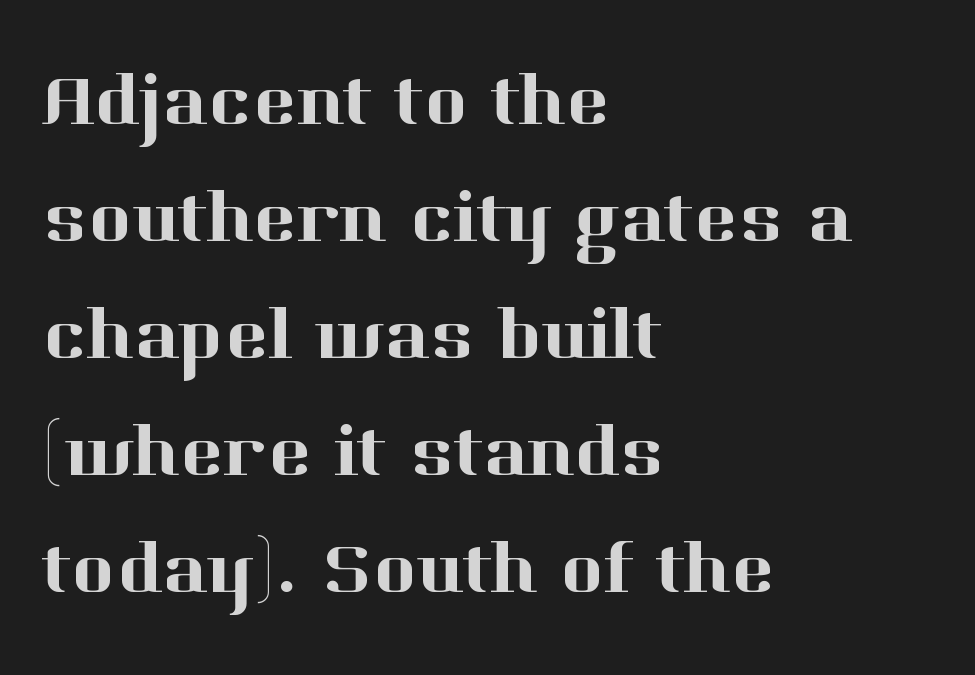
{"serif": "yes", "italic": "no", "width": "normal", "stroke_contrast": "high", "x_height": "medium", "monospaced": "no", "underline": "no", "align": "left", "line_spacing": "normal", "line_spacing_ratio": 1.58, "letter_spacing": "normal", "letter_spacing_em": 0.0, "glyph_px": 74}
